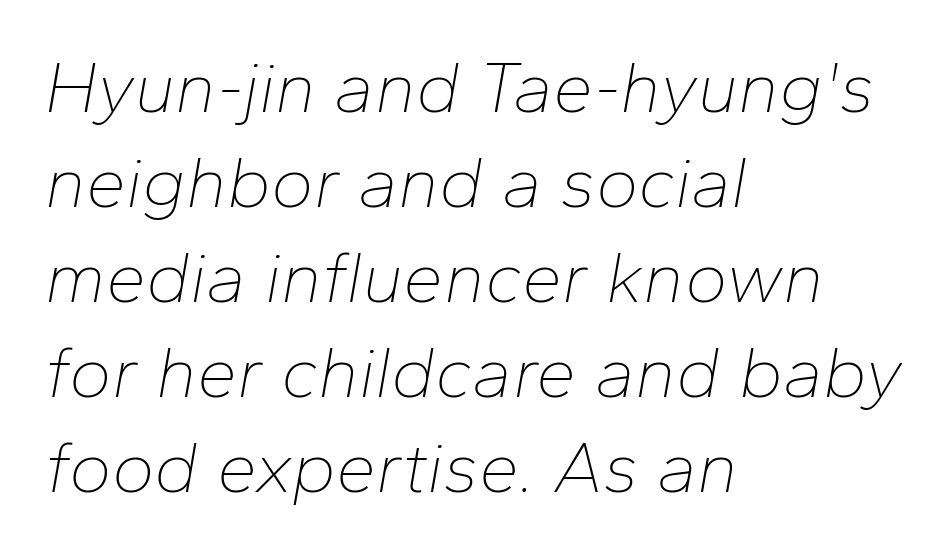
The foot of each line stays bare and open. Weight: in the light-to-regular range. The compositor pushed each line to the left boundary. A typesetter would mark this as italic. The leading is moderate, giving the passage an even texture.
